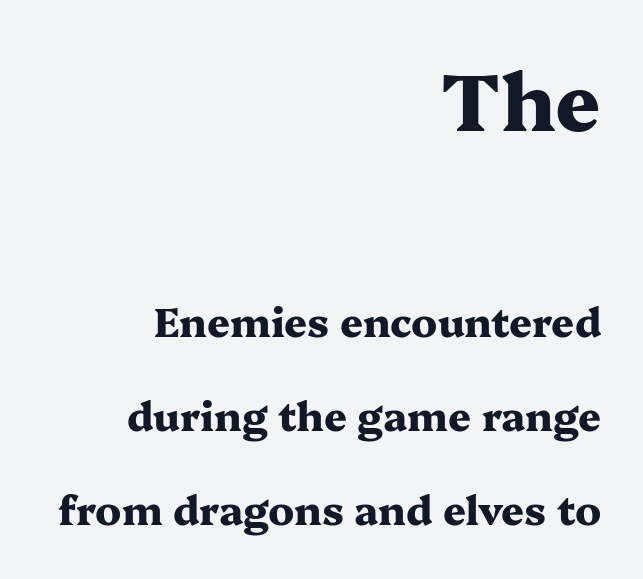
The image shows 79 px heavy, wide serif type, upright; set right-aligned, loose line spacing (2.36x), normal letter spacing, not underlined; the first (top) block is 1.98x larger; medium stroke contrast and a medium x-height.
